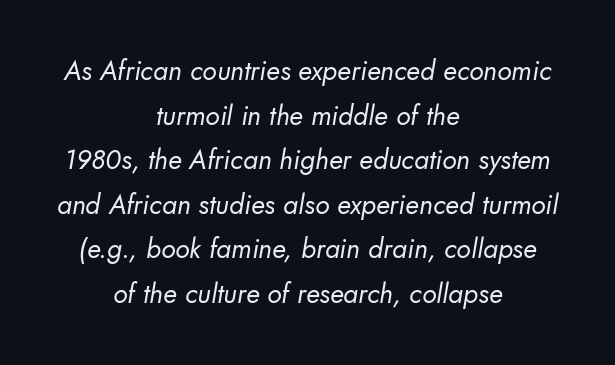
One-word summary of the alignment: center. The letterforms sit shoulder to shoulder at normal distance. Compared with a typical body face, this is equally light or lighter still. Rows of type keep a routine distance in the vertical direction.
